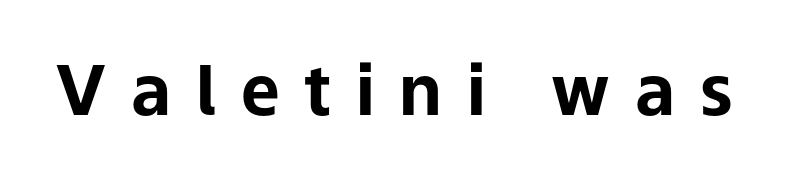
{"serif": "no", "italic": "no", "bold": "yes", "weight": "bold", "width": "normal", "stroke_contrast": "low", "x_height": "medium", "monospaced": "no", "underline": "no", "letter_spacing": "wide", "letter_spacing_em": 0.36, "glyph_px": 69}
